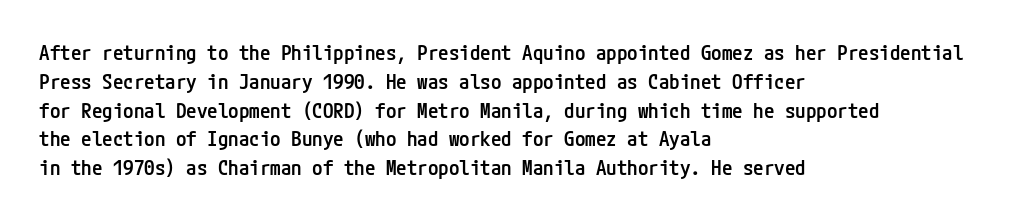
{"italic": "no", "bold": "semi", "underline": "no", "align": "left", "line_spacing": "normal", "line_spacing_ratio": 1.37, "letter_spacing": "normal", "letter_spacing_em": 0.0, "glyph_px": 21}
